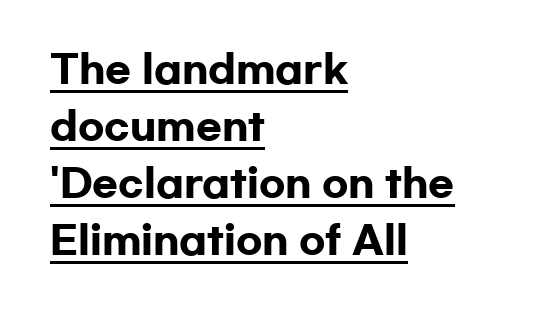
Q: Is the text bold? A: Yes.
Q: Is the text italic (slanted)? A: No, it is upright.
Q: Is the typeface a serif or a sans-serif typeface? A: Sans-serif.
Q: Is the text underlined? A: Yes.
Q: How is the paragraph aligned? A: Left-aligned.
Q: Is the spacing between letters normal or unusually wide? A: Normal.
Q: Is the spacing between lines tight, normal or loose? A: Normal.
Q: Width (condensed, normal, or wide)? A: Wide.
Q: Stroke contrast? A: Low.
Q: x-height? A: Medium.
Q: Monospaced? A: No.
